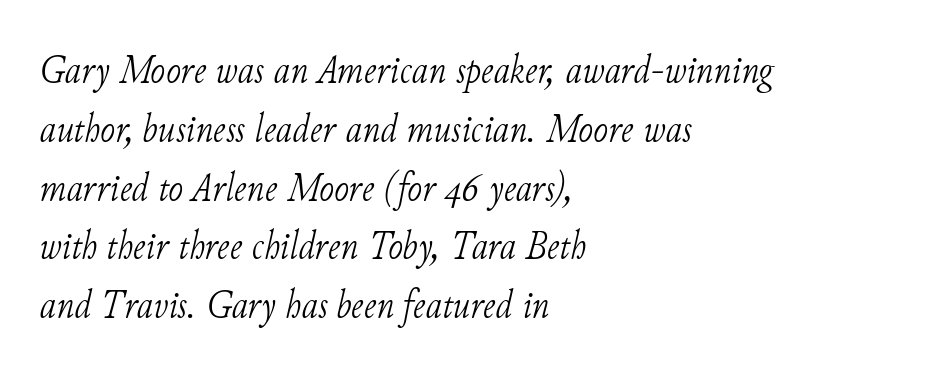
The image shows 40 px light serif type, italic (leaning right); set left-aligned, normal line spacing (1.47x), normal letter spacing, not underlined; low stroke contrast and a small x-height.
